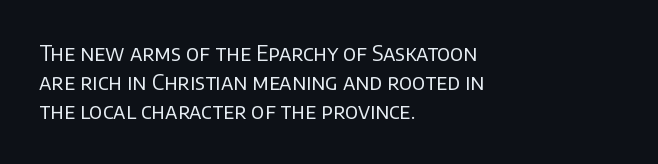
{"italic": "no", "bold": "no", "underline": "no", "align": "left", "line_spacing": "normal", "line_spacing_ratio": 1.39, "letter_spacing": "normal", "letter_spacing_em": 0.0, "glyph_px": 21}
